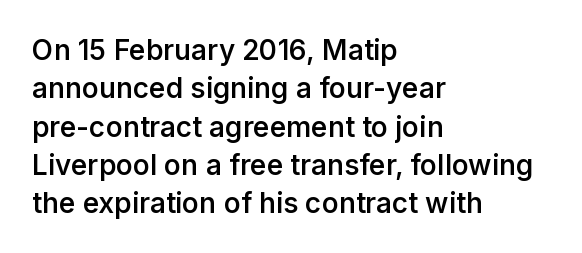
The zone under the glyphs is completely vacant. Style check: upright. You could not count columns in this text — the font is proportionally spaced. I'd call this a sans setting — the letters go barefoot. Glyph-to-glyph distance matches everyday printed text.
